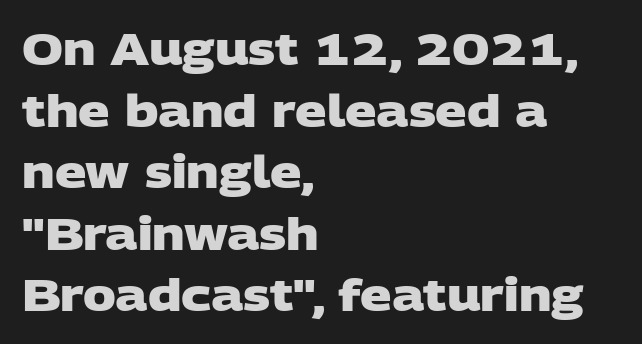
The image shows 44 px heavy, wide sans-serif type; set left-aligned, normal line spacing (1.4x), normal letter spacing, not underlined; low stroke contrast and a large x-height.
